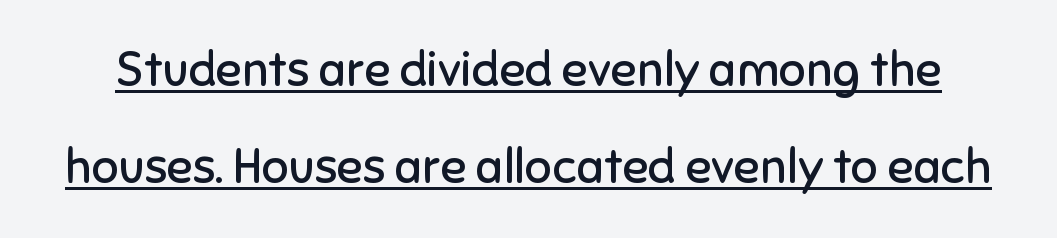
{"serif": "no", "italic": "no", "bold": "no", "weight": "regular", "width": "normal", "stroke_contrast": "low", "x_height": "medium", "monospaced": "no", "underline": "yes", "line_spacing": "loose", "line_spacing_ratio": 2.03, "letter_spacing": "normal", "letter_spacing_em": 0.0, "glyph_px": 48}
